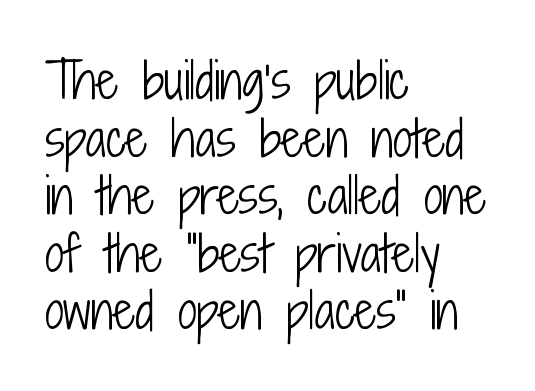
{"serif": "no", "italic": "no", "bold": "no", "weight": "light", "width": "condensed", "stroke_contrast": "low", "x_height": "medium", "monospaced": "no", "underline": "no", "align": "left", "line_spacing_ratio": 1.2, "letter_spacing": "normal", "letter_spacing_em": 0.0, "glyph_px": 48}
